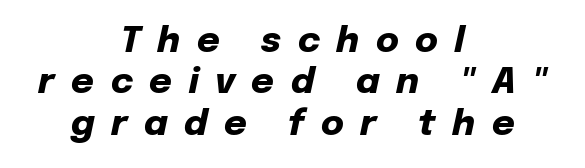
{"italic": "yes", "lean": "right", "slant_degrees": 12, "bold": "yes", "weight": "heavy", "width": "normal", "stroke_contrast": "low", "x_height": "medium", "monospaced": "no", "underline": "no", "align": "center", "line_spacing_ratio": 1.18, "letter_spacing": "wide", "letter_spacing_em": 0.47, "glyph_px": 35}
